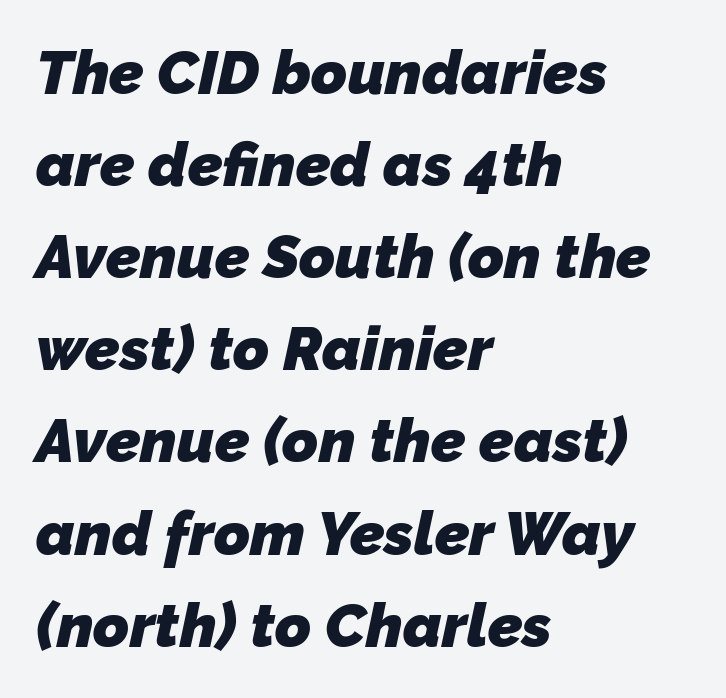
Q: Is the text bold? A: Yes.
Q: Is the typeface a serif or a sans-serif typeface? A: Sans-serif.
Q: Is the text underlined? A: No.
Q: How is the paragraph aligned? A: Left-aligned.
Q: Is the spacing between letters normal or unusually wide? A: Normal.
Q: Is the spacing between lines tight, normal or loose? A: Normal.
Q: Width (condensed, normal, or wide)? A: Normal.
Q: Stroke contrast? A: Low.
Q: x-height? A: Medium.
Q: Monospaced? A: No.
